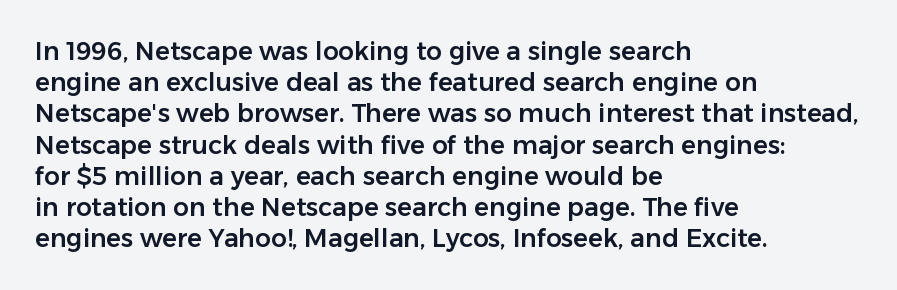
{"italic": "no", "underline": "no", "align": "left", "line_spacing": "normal", "line_spacing_ratio": 1.25, "letter_spacing": "normal", "letter_spacing_em": 0.0, "glyph_px": 25}
